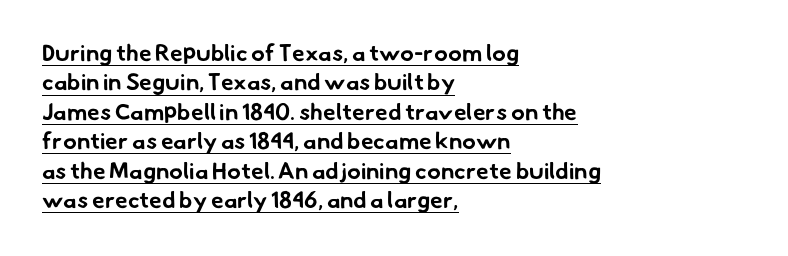
The image shows 23 px bold type; set left-aligned, normal line spacing (1.28x), normal letter spacing, underlined.
